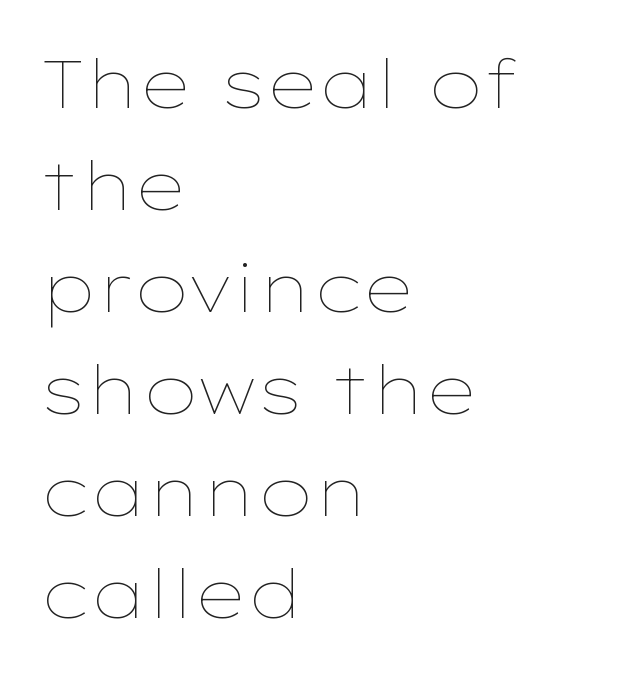
The lettering stays uniformly vertical, giving the passage a roman look. The passage shown has conventional tracking throughout. Regular leading. A quiet, ordinary-to-light weight characterises the typeface.
